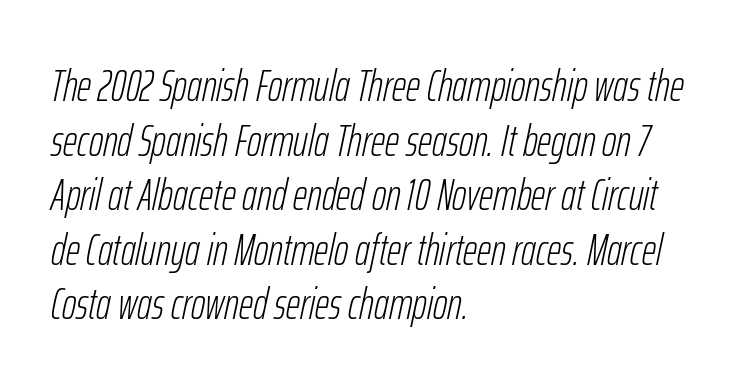
{"italic": "yes", "lean": "right", "slant_degrees": 12, "bold": "no", "weight": "light", "width": "condensed", "stroke_contrast": "low", "x_height": "medium", "monospaced": "no", "underline": "no", "align": "left", "line_spacing_ratio": 1.24, "letter_spacing": "normal", "letter_spacing_em": 0.0, "glyph_px": 44}
